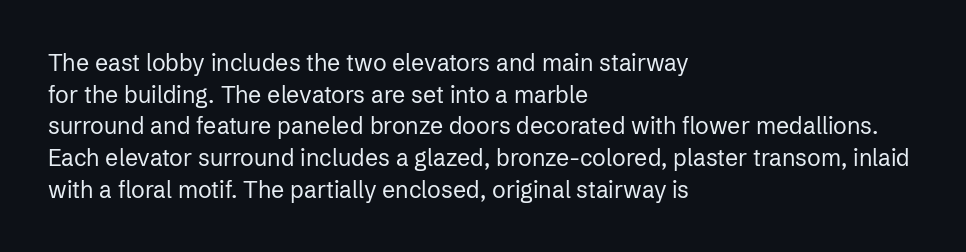
A roman cut, with each character standing at attention. Line spacing here is normal. The text block is weighted toward the left margin, trailing off unevenly rightward. Lines of text with bare space underneath. Nothing unusual about the tracking: characters are spaced as the font intends. A quiet, ordinary-to-light weight characterises the typeface.
